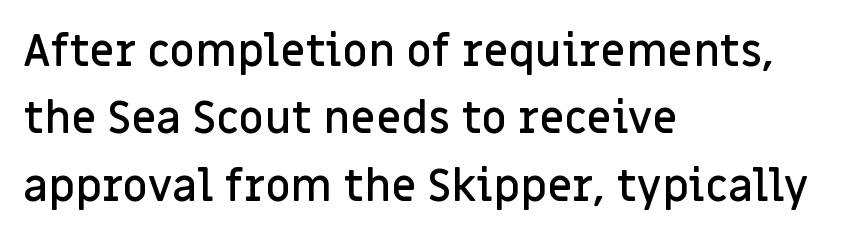
The image shows 44 px semibold sans-serif type, upright; set left-aligned, normal line spacing (1.53x), normal letter spacing, not underlined; low stroke contrast and a large x-height.
